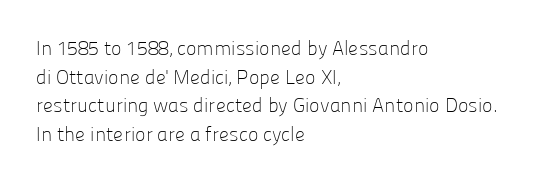
Q: Is the text bold? A: No.
Q: Is the text italic (slanted)? A: No, it is upright.
Q: Is the text underlined? A: No.
Q: How is the paragraph aligned? A: Left-aligned.
Q: Is the spacing between letters normal or unusually wide? A: Normal.
Q: Is the spacing between lines tight, normal or loose? A: Normal.
